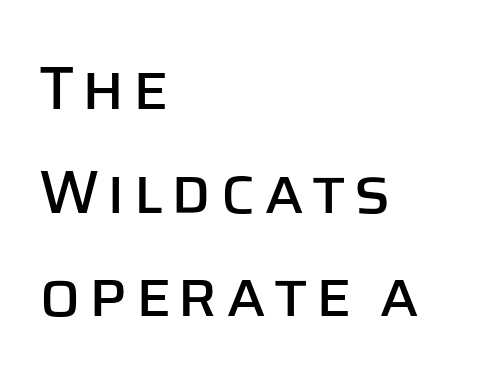
{"serif": "no", "italic": "no", "width": "normal", "stroke_contrast": "low", "x_height": "large", "monospaced": "no", "underline": "no", "align": "left", "line_spacing": "normal", "line_spacing_ratio": 1.7, "glyph_px": 61}
